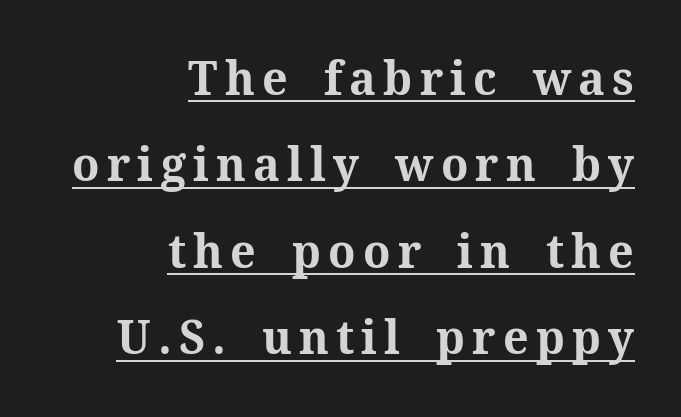
{"serif": "yes", "italic": "no", "bold": "yes", "weight": "bold", "width": "normal", "stroke_contrast": "medium", "x_height": "medium", "monospaced": "no", "underline": "yes", "align": "right", "line_spacing_ratio": 1.8, "glyph_px": 48}
